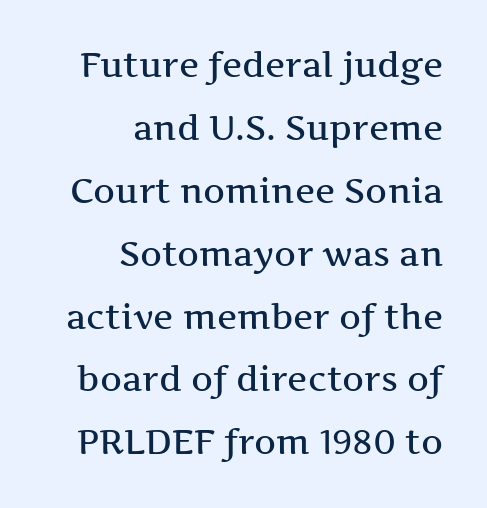
Q: Is the text italic (slanted)? A: No, it is upright.
Q: Is the typeface a serif or a sans-serif typeface? A: Serif.
Q: Is the text underlined? A: No.
Q: How is the paragraph aligned? A: Right-aligned.
Q: Is the spacing between letters normal or unusually wide? A: Normal.
Q: Width (condensed, normal, or wide)? A: Wide.
Q: Stroke contrast? A: Medium.
Q: x-height? A: Medium.
Q: Monospaced? A: No.
